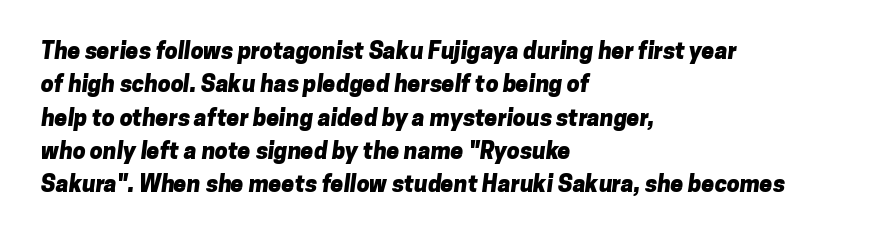
Q: Is the text bold? A: Yes.
Q: Is the text underlined? A: No.
Q: How is the paragraph aligned? A: Left-aligned.
Q: Is the spacing between letters normal or unusually wide? A: Normal.
Q: Is the spacing between lines tight, normal or loose? A: Normal.
